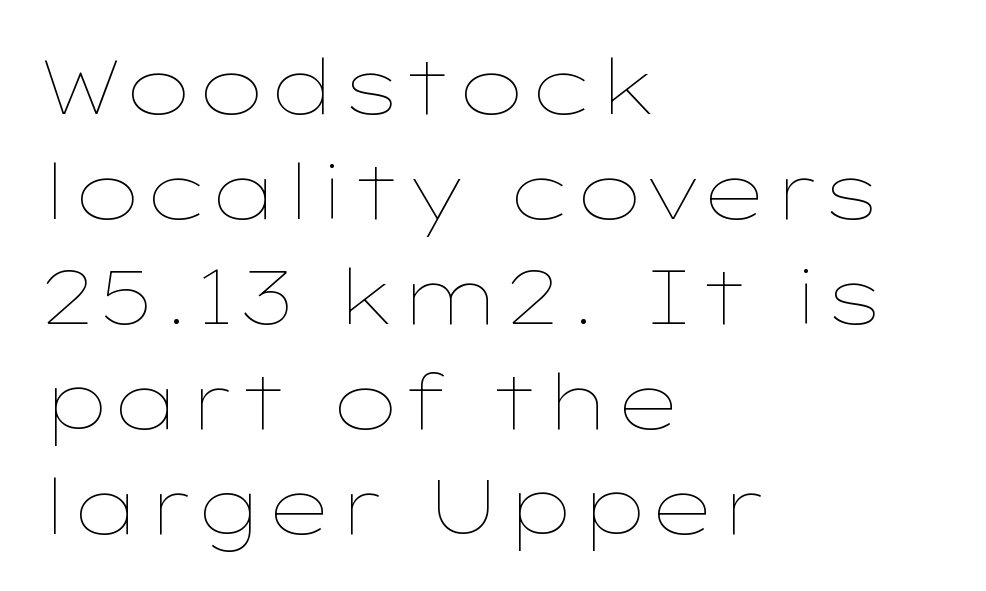
{"italic": "no", "bold": "no", "weight": "thin", "width": "wide", "stroke_contrast": "low", "x_height": "medium", "monospaced": "no", "underline": "no", "align": "left", "line_spacing": "normal", "line_spacing_ratio": 1.38, "letter_spacing": "normal", "letter_spacing_em": 0.0, "glyph_px": 76}
